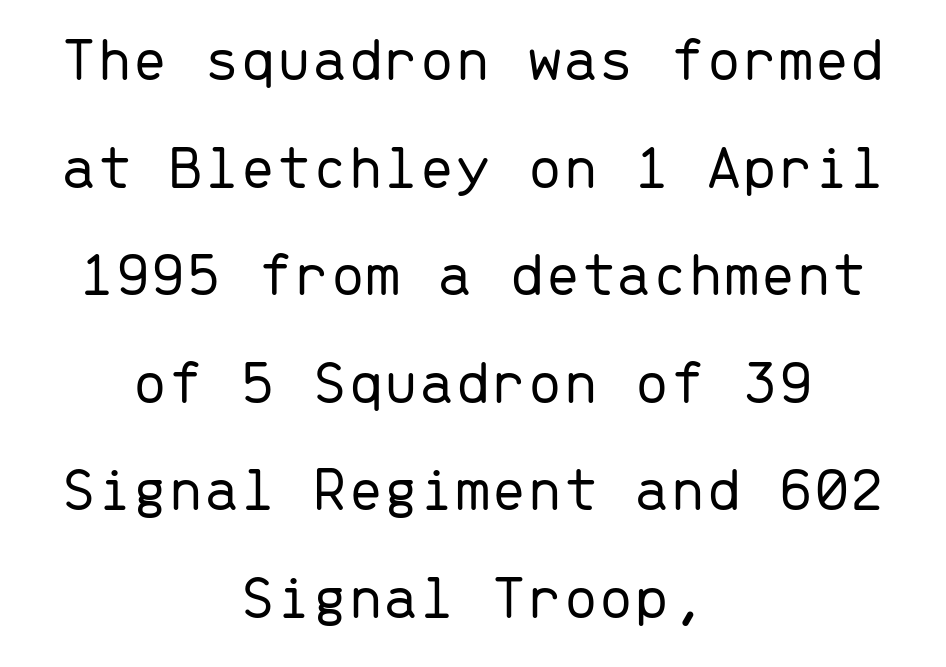
Q: Is the text bold? A: No.
Q: Is the text italic (slanted)? A: No, it is upright.
Q: Is the typeface a serif or a sans-serif typeface? A: Sans-serif.
Q: Is the text underlined? A: No.
Q: How is the paragraph aligned? A: Centered.
Q: Is the spacing between letters normal or unusually wide? A: Normal.
Q: Is the spacing between lines tight, normal or loose? A: Normal.
Q: Width (condensed, normal, or wide)? A: Normal.
Q: Stroke contrast? A: Low.
Q: x-height? A: Medium.
Q: Monospaced? A: Yes.
